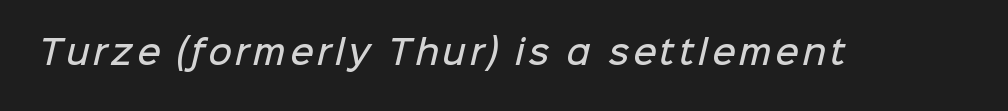
Q: Is the text bold? A: Semi-bold.
Q: Is the typeface a serif or a sans-serif typeface? A: Sans-serif.
Q: Is the text underlined? A: No.
Q: Width (condensed, normal, or wide)? A: Normal.
Q: Stroke contrast? A: Low.
Q: x-height? A: Medium.
Q: Monospaced? A: No.
